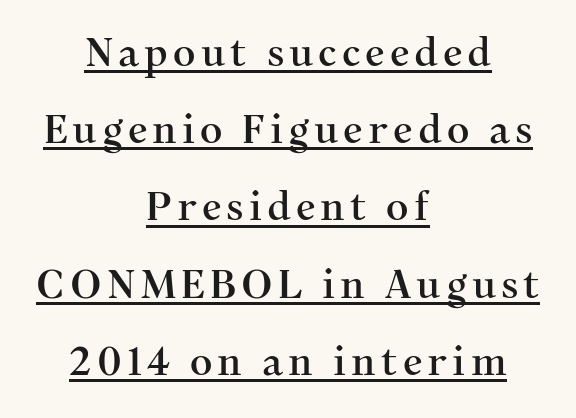
The image shows 39 px serif type, upright; set centered, loose line spacing (1.98x), underlined; medium stroke contrast and a medium x-height.
